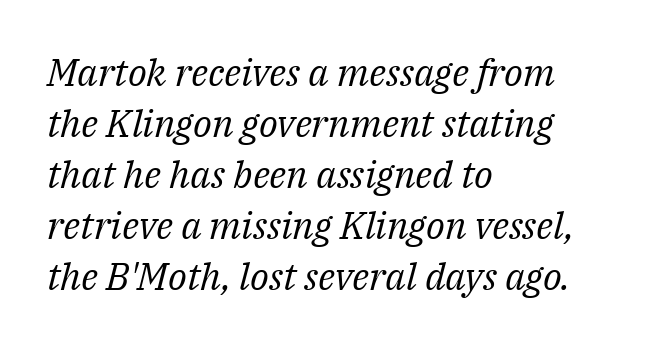
The face used here is proportionally spaced, like ordinary book or web type. Type style note: has serifs. The zone under the glyphs is completely vacant. Short note: letters normally spaced. A normal amount of white space separates one row of letters from the next.
